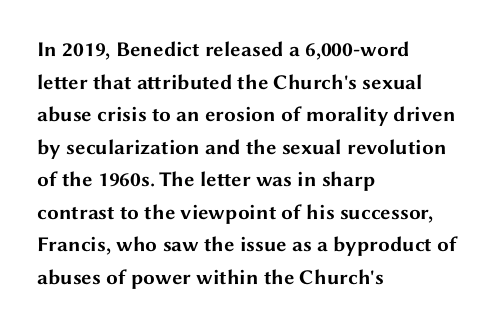
The image shows 21 px bold type, upright; set left-aligned, normal line spacing (1.55x), normal letter spacing, not underlined.
